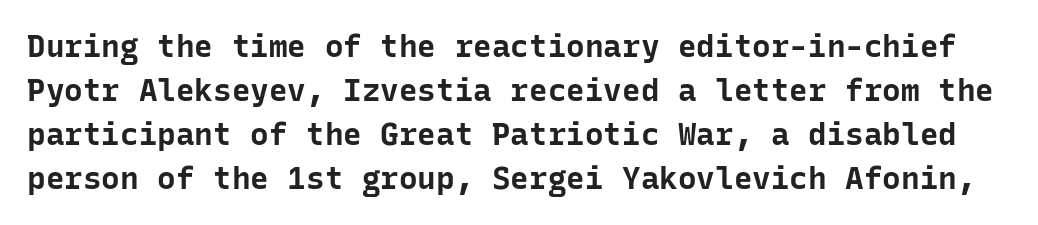
{"serif": "no", "italic": "no", "bold": "yes", "weight": "bold", "width": "normal", "stroke_contrast": "low", "x_height": "medium", "monospaced": "yes", "underline": "no", "line_spacing": "normal", "line_spacing_ratio": 1.42, "letter_spacing": "normal", "letter_spacing_em": 0.0, "glyph_px": 31}
